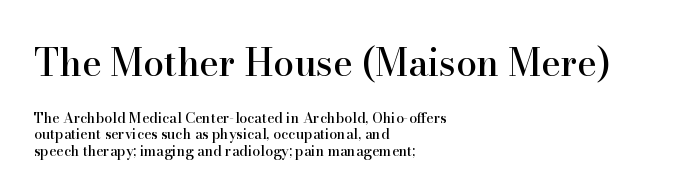
{"serif": "yes", "italic": "no", "width": "normal", "stroke_contrast": "high", "x_height": "small", "monospaced": "no", "underline": "no", "align": "left", "line_spacing_ratio": 1.17, "letter_spacing": "normal", "letter_spacing_em": 0.0, "larger_block": "first", "size_ratio": 2.64, "glyph_px": 37}
